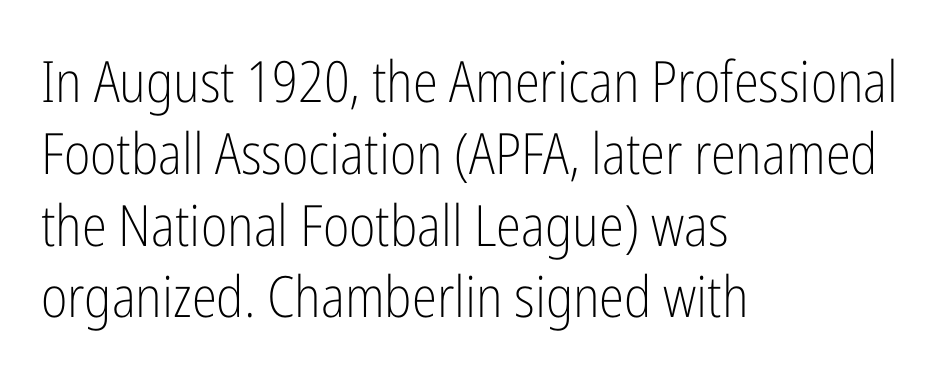
The characters display no serif detailing; their extremities are plain. If you measured baseline to baseline, you'd find a middling distance. The weight tops out at a normal text grade. Varying glyph widths throughout — classic text-font behaviour. Just letters on the line, the space beneath them empty.
